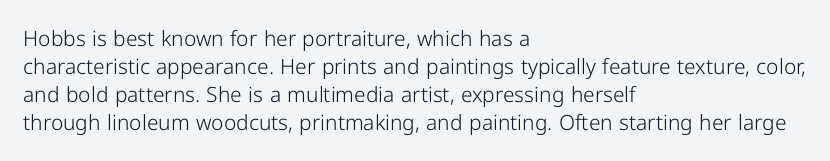
{"italic": "no", "bold": "no", "underline": "no", "align": "left", "line_spacing": "normal", "line_spacing_ratio": 1.34, "letter_spacing": "normal", "letter_spacing_em": 0.0, "glyph_px": 21}
